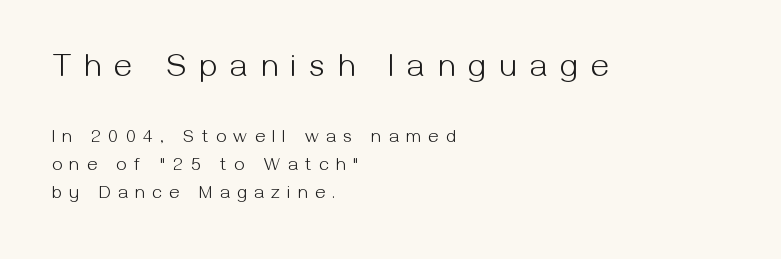
The image shows 32 px light sans-serif type, upright; set left-aligned, normal line spacing (1.56x), unusually wide letter spacing (+0.43 em), not underlined; the first (top) block is 1.78x larger; medium stroke contrast and a medium x-height.
